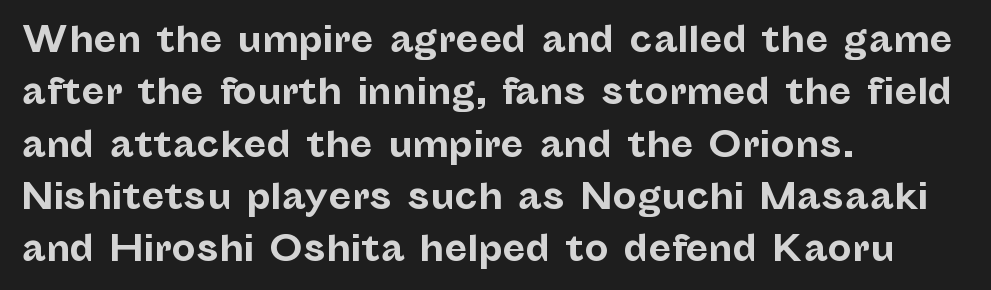
Observe the ordinary spacing: letters are neighbours, not strangers. Here the designer chose a conventional face with non-uniform glyph widths. Honestly, the row spacing looks completely unremarkable. Chunky letters — that's bold for sure. Upright lettering throughout.
